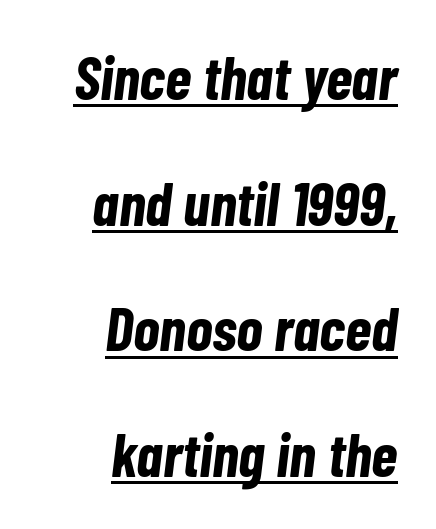
Q: Is the text bold? A: Yes.
Q: Is the text italic (slanted)? A: Yes, it leans right by about 7 degrees.
Q: Is the text underlined? A: Yes.
Q: How is the paragraph aligned? A: Right-aligned.
Q: Is the spacing between letters normal or unusually wide? A: Normal.
Q: Is the spacing between lines tight, normal or loose? A: Loose.
Q: Width (condensed, normal, or wide)? A: Condensed.
Q: Stroke contrast? A: Low.
Q: x-height? A: Medium.
Q: Monospaced? A: No.
